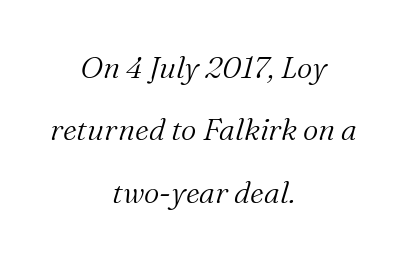
The image shows 30 px light serif type, italic (leaning right); set centered, loose line spacing (2.08x), normal letter spacing, not underlined; medium stroke contrast and a medium x-height.
